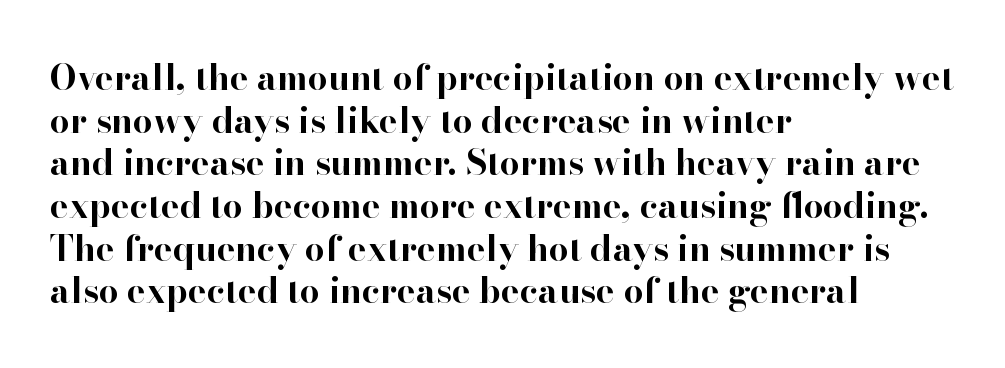
{"serif": "yes", "italic": "no", "bold": "yes", "weight": "bold", "width": "normal", "stroke_contrast": "high", "x_height": "small", "monospaced": "no", "underline": "no", "align": "left", "line_spacing_ratio": 1.22, "letter_spacing": "normal", "letter_spacing_em": 0.0, "glyph_px": 35}
